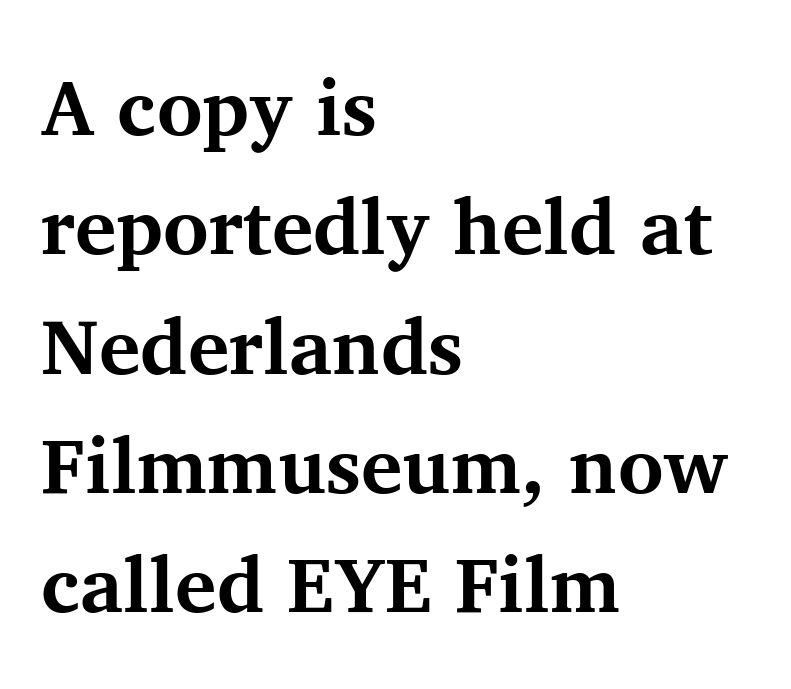
Q: Is the text bold? A: Yes.
Q: Is the text italic (slanted)? A: No, it is upright.
Q: Is the typeface a serif or a sans-serif typeface? A: Serif.
Q: Is the text underlined? A: No.
Q: How is the paragraph aligned? A: Left-aligned.
Q: Is the spacing between letters normal or unusually wide? A: Normal.
Q: Is the spacing between lines tight, normal or loose? A: Normal.
Q: Width (condensed, normal, or wide)? A: Normal.
Q: Stroke contrast? A: Medium.
Q: x-height? A: Medium.
Q: Monospaced? A: No.
